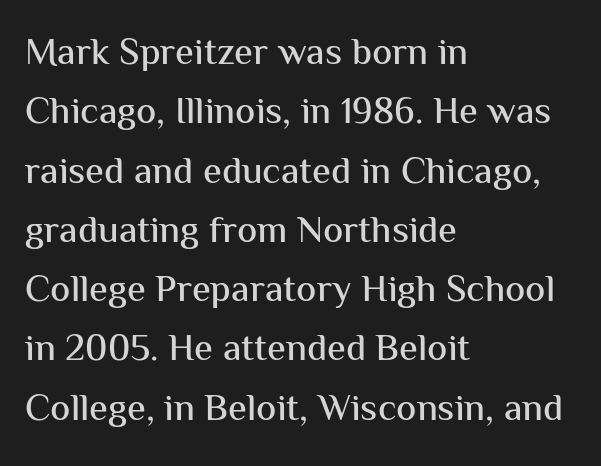
Q: Is the text italic (slanted)? A: No, it is upright.
Q: Is the typeface a serif or a sans-serif typeface? A: Sans-serif.
Q: Is the text underlined? A: No.
Q: How is the paragraph aligned? A: Left-aligned.
Q: Is the spacing between letters normal or unusually wide? A: Normal.
Q: Is the spacing between lines tight, normal or loose? A: Normal.
Q: Width (condensed, normal, or wide)? A: Normal.
Q: Stroke contrast? A: Medium.
Q: x-height? A: Medium.
Q: Monospaced? A: No.
